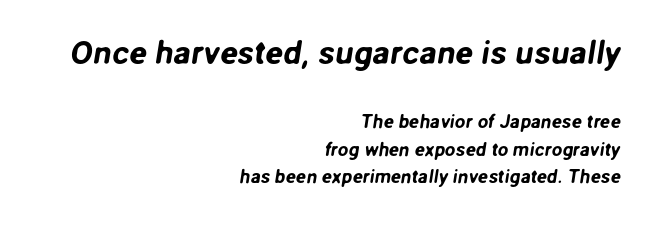
Honestly, the letter spacing is just normal — you wouldn't notice it. Character size in the leading block exceeds that of the trailing block. Do the characters align in a grid? No, the font is proportional. Type without underlining.
